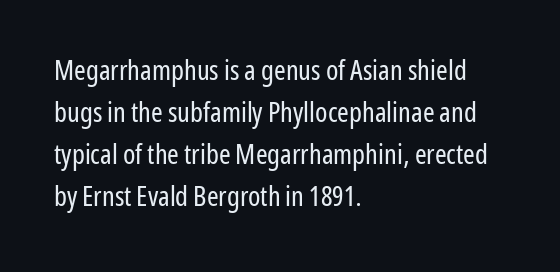
Q: Is the text bold? A: No.
Q: Is the text italic (slanted)? A: No, it is upright.
Q: Is the typeface a serif or a sans-serif typeface? A: Sans-serif.
Q: Is the text underlined? A: No.
Q: How is the paragraph aligned? A: Left-aligned.
Q: Is the spacing between letters normal or unusually wide? A: Normal.
Q: Is the spacing between lines tight, normal or loose? A: Normal.
Q: Width (condensed, normal, or wide)? A: Condensed.
Q: Stroke contrast? A: Low.
Q: x-height? A: Medium.
Q: Monospaced? A: No.
